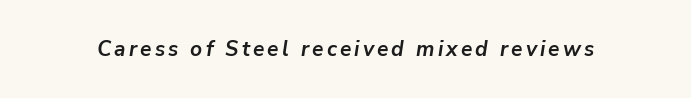
Thick stems and heavy bowls — unmistakably bold. If you drew a line through each stem, it would be angled. Bare-footed words on every line.
